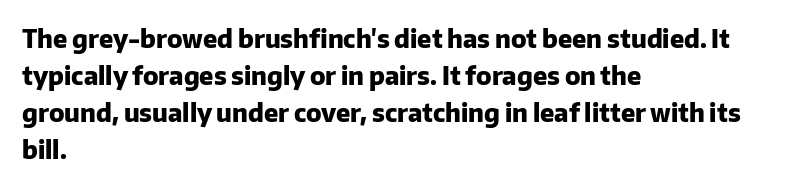
The image shows 25 px bold type, upright; set left-aligned, normal line spacing (1.48x), normal letter spacing, not underlined.
